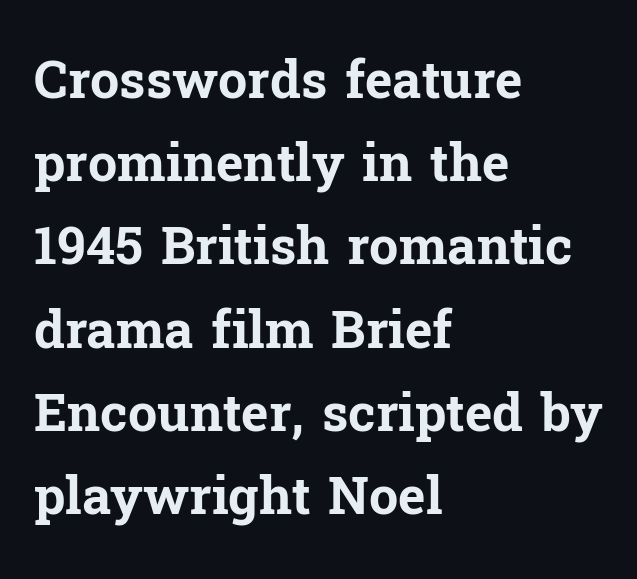
{"serif": "yes", "italic": "no", "bold": "yes", "weight": "bold", "width": "normal", "stroke_contrast": "low", "x_height": "medium", "monospaced": "no", "underline": "no", "align": "left", "line_spacing": "normal", "line_spacing_ratio": 1.6, "letter_spacing": "normal", "letter_spacing_em": 0.0, "glyph_px": 52}
